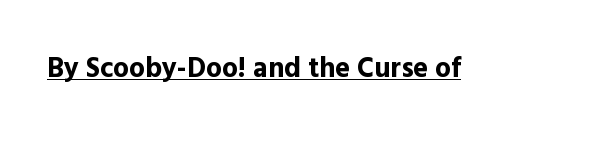
{"serif": "no", "italic": "no", "bold": "yes", "weight": "bold", "width": "normal", "x_height": "medium", "monospaced": "no", "underline": "yes", "letter_spacing": "normal", "letter_spacing_em": 0.0, "glyph_px": 28}
